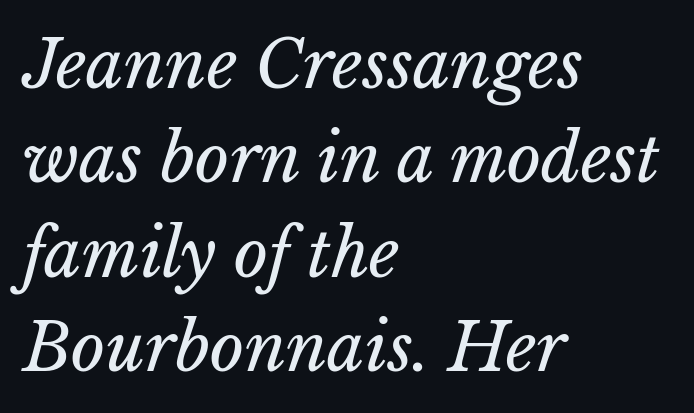
{"italic": "yes", "lean": "right", "slant_degrees": 15, "bold": "no", "weight": "regular", "width": "normal", "stroke_contrast": "low", "x_height": "medium", "monospaced": "no", "underline": "no", "align": "left", "line_spacing": "normal", "line_spacing_ratio": 1.43, "letter_spacing": "normal", "letter_spacing_em": 0.0, "glyph_px": 66}
